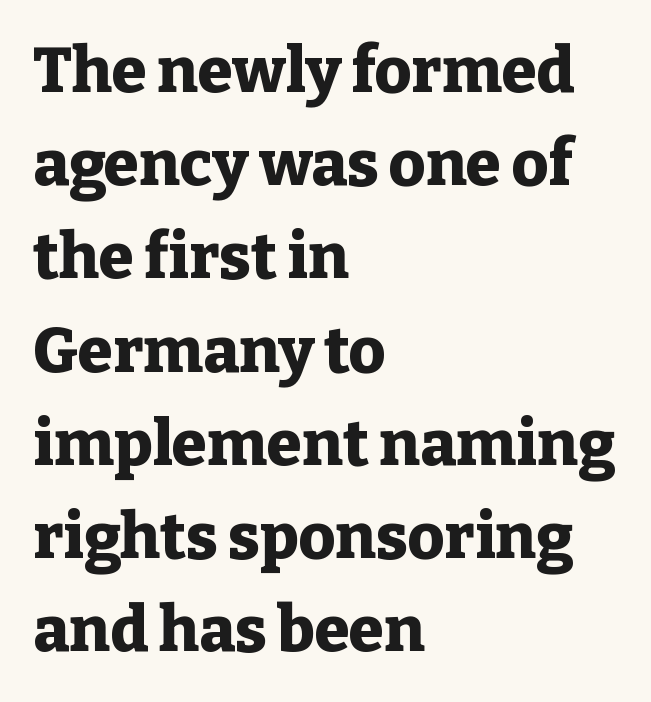
The image shows 63 px heavy serif type, upright; set left-aligned, normal line spacing (1.48x), normal letter spacing, not underlined; low stroke contrast and a medium x-height.
